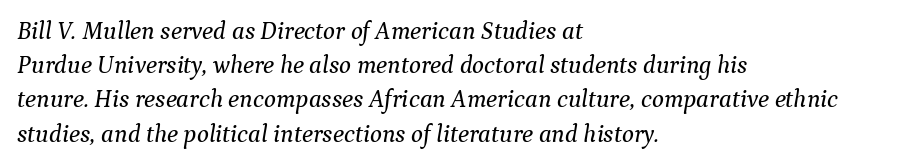
The image shows 25 px text type, italic (leaning right); set left-aligned, normal line spacing (1.37x), normal letter spacing, not underlined.
